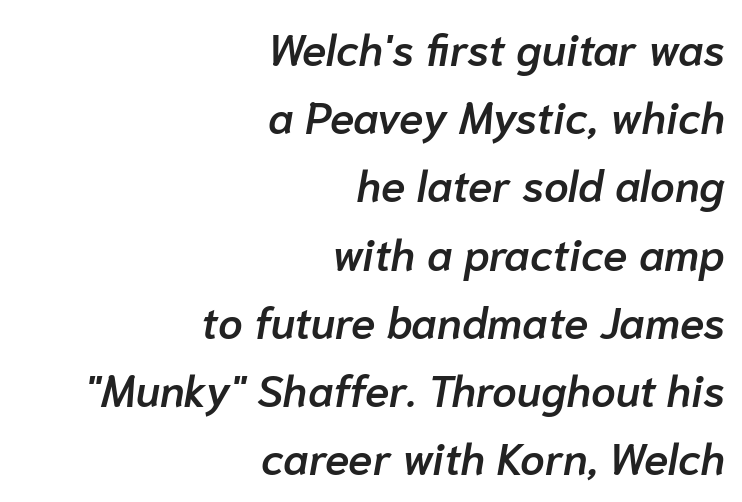
The image shows 44 px semibold type, italic (leaning right); set right-aligned, normal line spacing (1.55x), normal letter spacing, not underlined; low stroke contrast and a medium x-height.
